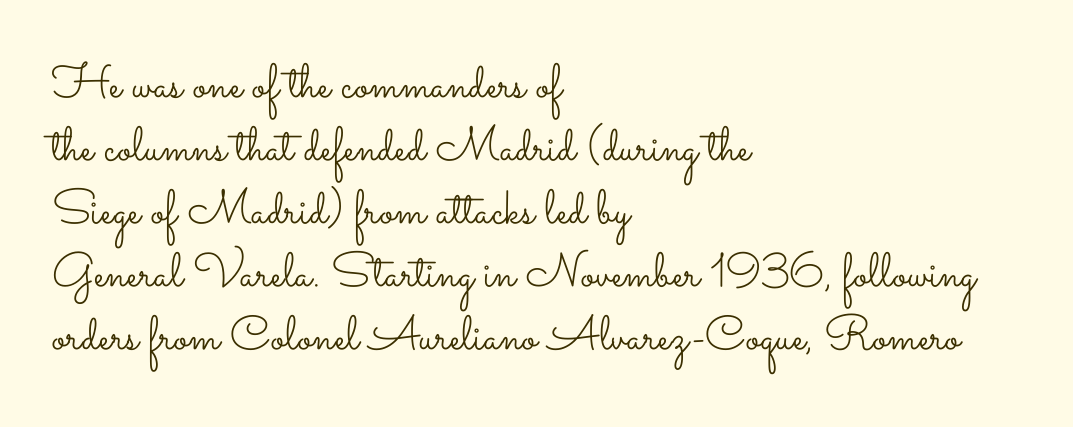
Compared with typical paragraphs, the rows here are spaced about the same. These lines are rendered in a variable-pitch font. Vertical stems look standard width or narrower in stroke. The words here are not underlined. Does the copy run flush right? No — it runs flush left.
